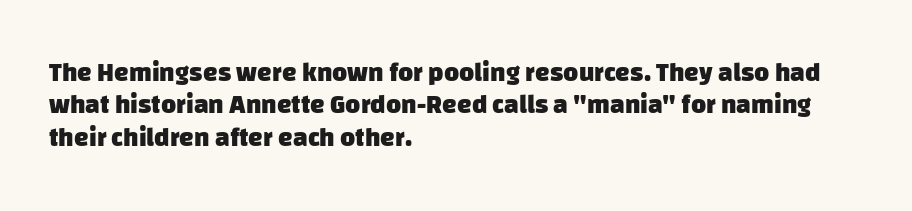
Q: Is the text bold? A: Yes.
Q: Is the text underlined? A: No.
Q: How is the paragraph aligned? A: Left-aligned.
Q: Is the spacing between letters normal or unusually wide? A: Normal.
Q: Is the spacing between lines tight, normal or loose? A: Normal.
